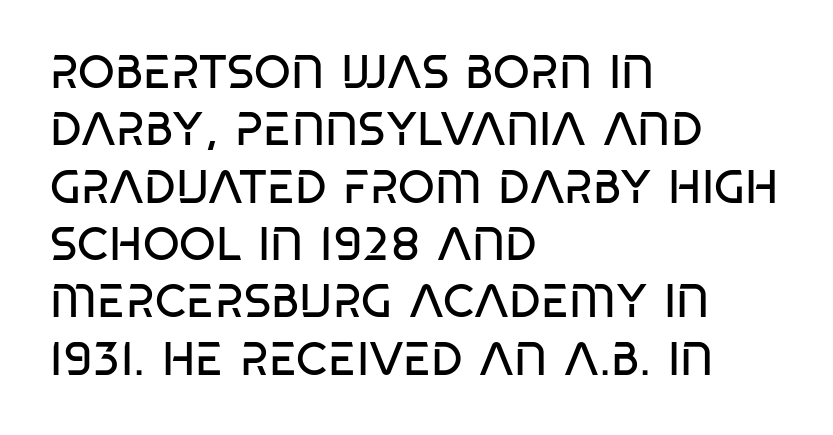
Q: Is the text bold? A: No.
Q: Is the text italic (slanted)? A: No, it is upright.
Q: Is the typeface a serif or a sans-serif typeface? A: Sans-serif.
Q: Is the text underlined? A: No.
Q: How is the paragraph aligned? A: Left-aligned.
Q: Is the spacing between letters normal or unusually wide? A: Normal.
Q: Width (condensed, normal, or wide)? A: Condensed.
Q: Stroke contrast? A: Low.
Q: x-height? A: Large.
Q: Monospaced? A: No.
